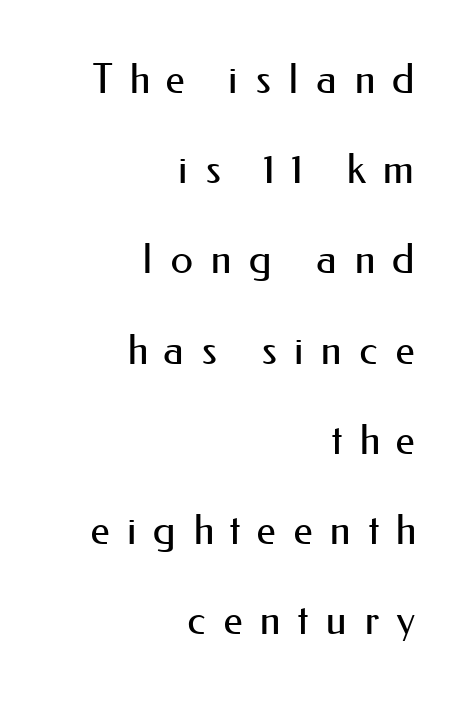
Q: Is the text bold? A: No.
Q: Is the text italic (slanted)? A: No, it is upright.
Q: Is the typeface a serif or a sans-serif typeface? A: Sans-serif.
Q: Is the text underlined? A: No.
Q: How is the paragraph aligned? A: Right-aligned.
Q: Is the spacing between letters normal or unusually wide? A: Unusually wide.
Q: Is the spacing between lines tight, normal or loose? A: Loose.
Q: Width (condensed, normal, or wide)? A: Normal.
Q: Stroke contrast? A: Medium.
Q: x-height? A: Small.
Q: Monospaced? A: No.
